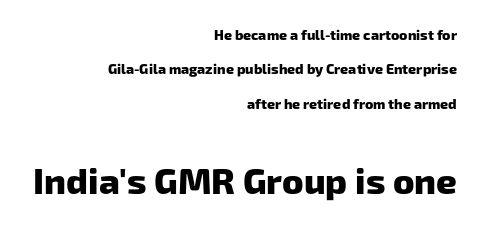
Q: Is the text bold? A: Yes.
Q: Is the typeface a serif or a sans-serif typeface? A: Sans-serif.
Q: Is the text underlined? A: No.
Q: How is the paragraph aligned? A: Right-aligned.
Q: Is the spacing between letters normal or unusually wide? A: Normal.
Q: Is the spacing between lines tight, normal or loose? A: Loose.
Q: Which block of text is set in a larger size, the first (top) or the second (bottom)? A: The second (bottom) one.
Q: Width (condensed, normal, or wide)? A: Normal.
Q: Stroke contrast? A: Low.
Q: x-height? A: Medium.
Q: Monospaced? A: No.
